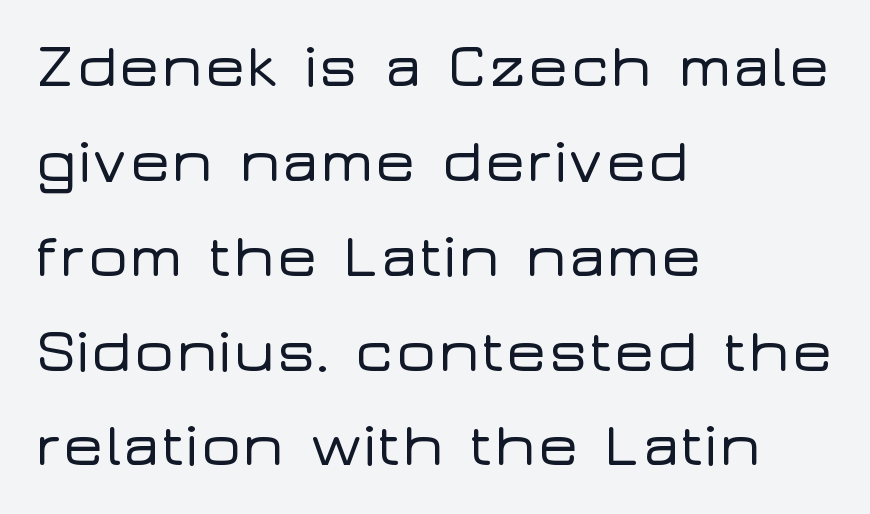
This rendering leaves character spacing at its baseline value. These lines are rendered in a variable-pitch font. Underline: absent. Is the block centered? No — it sits flush against the left margin. The rows are spaced the way most documents space them.
